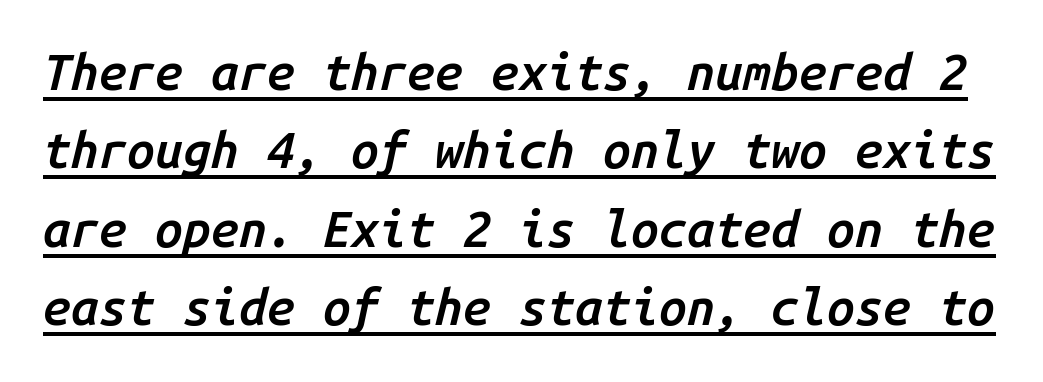
The image shows 50 px semibold type, italic (leaning right), monospaced; set normal line spacing (1.57x), normal letter spacing, underlined; low stroke contrast and a medium x-height.
